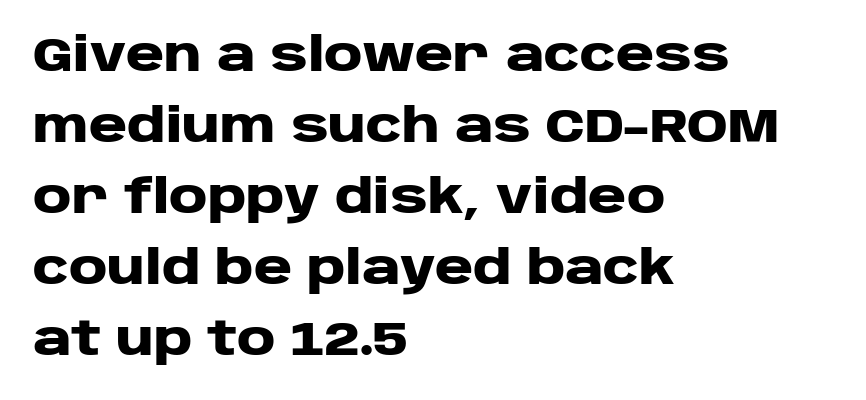
{"serif": "no", "italic": "no", "bold": "yes", "weight": "heavy", "width": "wide", "stroke_contrast": "low", "x_height": "large", "monospaced": "no", "underline": "no", "align": "left", "line_spacing": "normal", "line_spacing_ratio": 1.51, "letter_spacing": "normal", "letter_spacing_em": 0.0, "glyph_px": 47}
